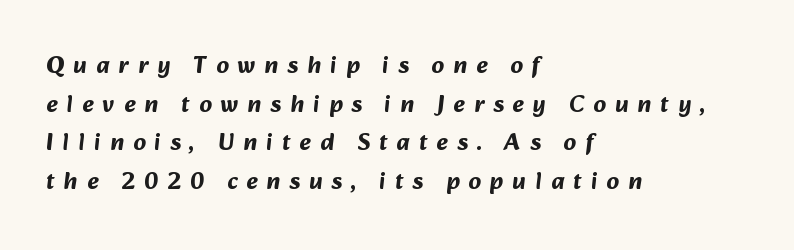
Thick stems and heavy bowls — unmistakably bold. The paragraph shown leans on its left margin. The rendering uses a moderate line-height, typical for paragraphs. Bare-footed words on every line. Glyph-to-glyph distance is far greater than everyday printed text.
